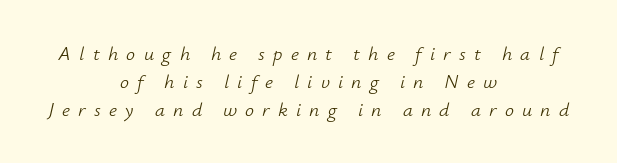
Q: Is the text bold? A: No.
Q: Is the text italic (slanted)? A: Yes, it leans right by about 12 degrees.
Q: Is the text underlined? A: No.
Q: How is the paragraph aligned? A: Centered.
Q: Is the spacing between letters normal or unusually wide? A: Unusually wide.
Q: Is the spacing between lines tight, normal or loose? A: Normal.
